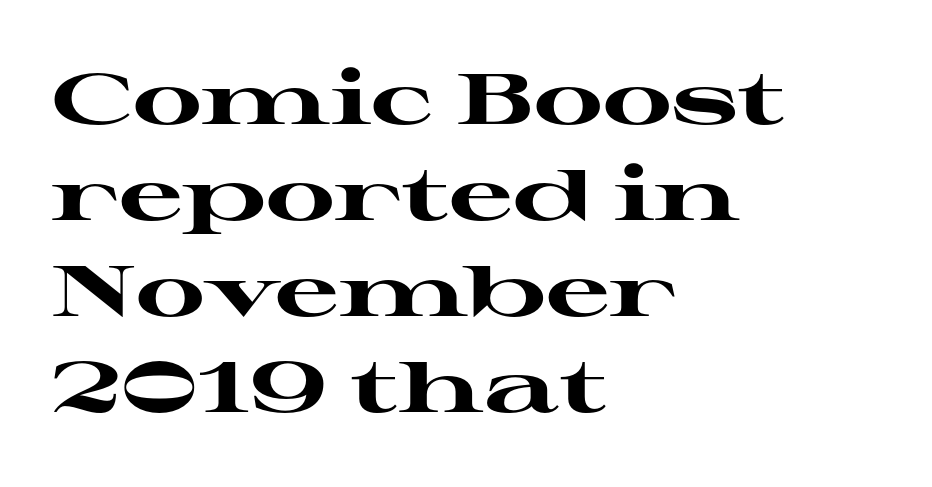
Q: Is the text bold? A: Yes.
Q: Is the text italic (slanted)? A: No, it is upright.
Q: Is the typeface a serif or a sans-serif typeface? A: Serif.
Q: Is the text underlined? A: No.
Q: How is the paragraph aligned? A: Left-aligned.
Q: Is the spacing between letters normal or unusually wide? A: Normal.
Q: Is the spacing between lines tight, normal or loose? A: Normal.
Q: Width (condensed, normal, or wide)? A: Wide.
Q: Stroke contrast? A: High.
Q: x-height? A: Medium.
Q: Monospaced? A: No.
